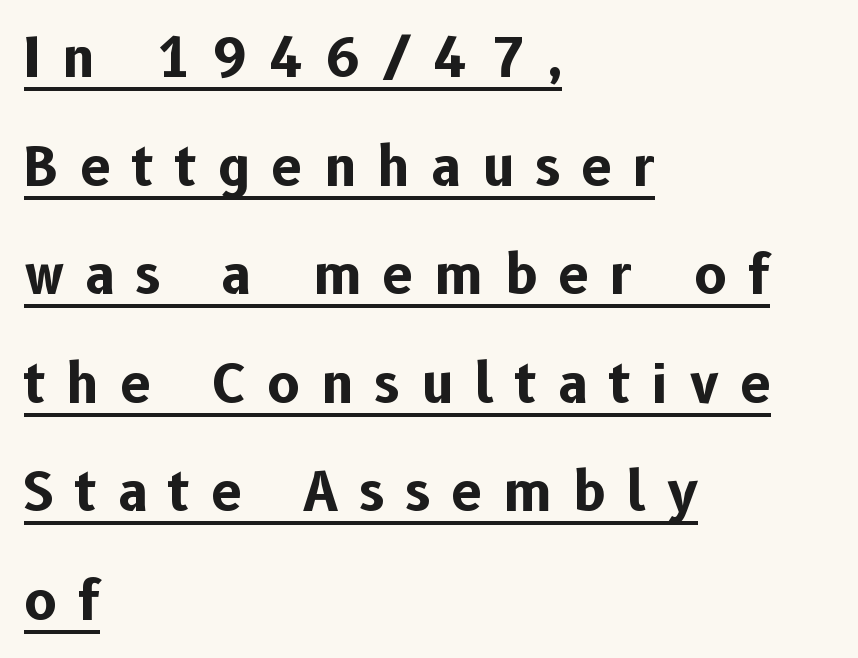
{"serif": "no", "italic": "no", "bold": "yes", "weight": "bold", "width": "normal", "stroke_contrast": "low", "x_height": "medium", "monospaced": "no", "underline": "yes", "align": "left", "line_spacing": "loose", "line_spacing_ratio": 2.01, "letter_spacing": "wide", "letter_spacing_em": 0.4, "glyph_px": 54}
